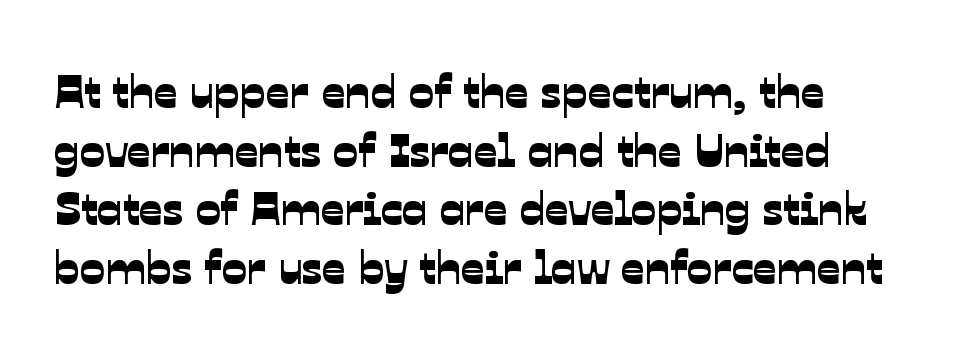
The image shows 47 px sans-serif type; set normal line spacing (1.25x), normal letter spacing, not underlined; low stroke contrast and a medium x-height.
